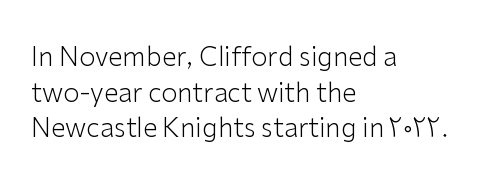
The image shows 26 px text type, upright; set left-aligned, normal line spacing (1.37x), normal letter spacing, not underlined.
